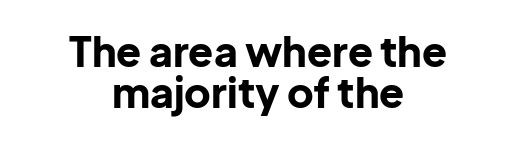
The image shows 41 px bold sans-serif type, upright; set centered, tight line spacing (1.01x), normal letter spacing, not underlined; low stroke contrast and a medium x-height.
